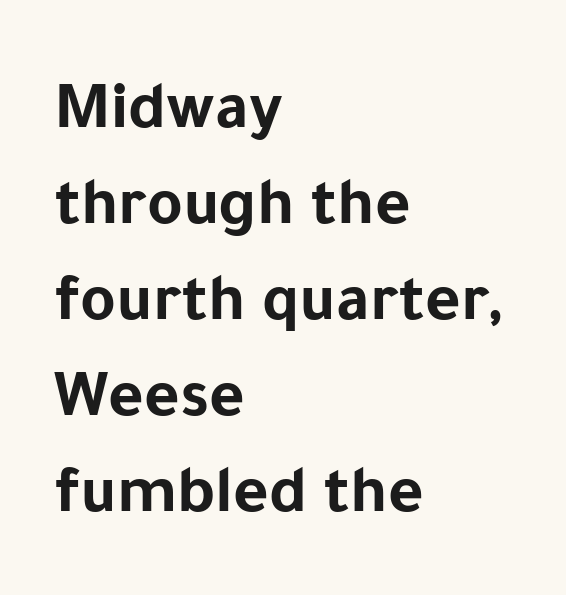
The image shows 68 px bold sans-serif type, upright; set left-aligned, normal line spacing (1.41x), normal letter spacing, not underlined; low stroke contrast and a medium x-height.
